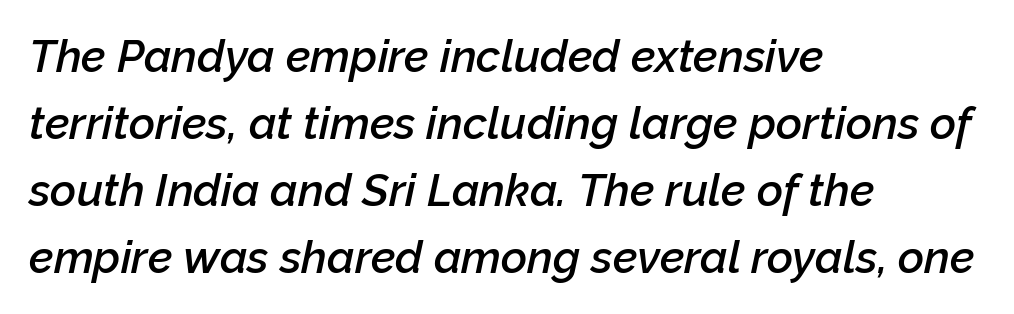
Q: Is the text bold? A: Semi-bold.
Q: Is the text italic (slanted)? A: Yes, it leans right by about 12 degrees.
Q: Is the text underlined? A: No.
Q: How is the paragraph aligned? A: Left-aligned.
Q: Is the spacing between letters normal or unusually wide? A: Normal.
Q: Is the spacing between lines tight, normal or loose? A: Normal.
Q: Width (condensed, normal, or wide)? A: Normal.
Q: Stroke contrast? A: Low.
Q: x-height? A: Medium.
Q: Monospaced? A: No.
